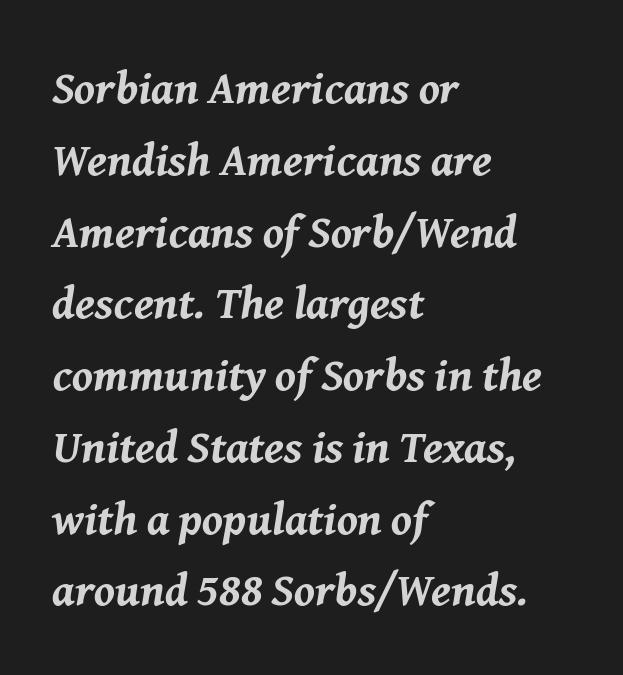
Q: Is the text bold? A: Yes.
Q: Is the text italic (slanted)? A: Yes, it leans right by about 8 degrees.
Q: Is the text underlined? A: No.
Q: How is the paragraph aligned? A: Left-aligned.
Q: Is the spacing between letters normal or unusually wide? A: Normal.
Q: Is the spacing between lines tight, normal or loose? A: Normal.
Q: Width (condensed, normal, or wide)? A: Normal.
Q: Stroke contrast? A: Medium.
Q: x-height? A: Medium.
Q: Monospaced? A: No.
